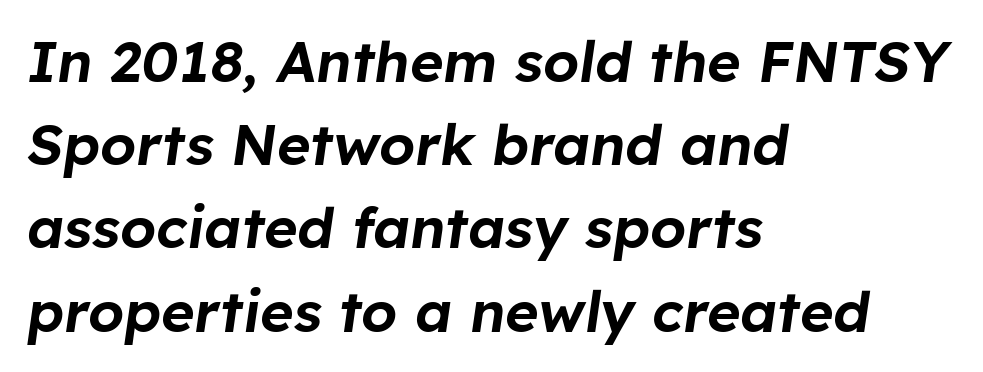
The image shows 57 px text type, italic (leaning right); set left-aligned, normal line spacing (1.46x), normal letter spacing, not underlined; low stroke contrast and a medium x-height.
